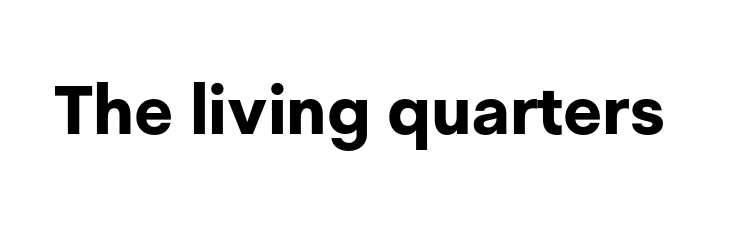
Q: Is the text bold? A: Yes.
Q: Is the text italic (slanted)? A: No, it is upright.
Q: Is the typeface a serif or a sans-serif typeface? A: Sans-serif.
Q: Is the text underlined? A: No.
Q: Is the spacing between letters normal or unusually wide? A: Normal.
Q: Width (condensed, normal, or wide)? A: Normal.
Q: Stroke contrast? A: Low.
Q: x-height? A: Medium.
Q: Monospaced? A: No.
